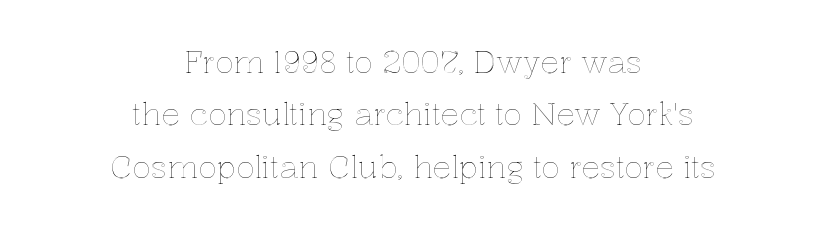
{"italic": "no", "width": "normal", "x_height": "medium", "monospaced": "no", "underline": "no", "align": "center", "line_spacing": "normal", "line_spacing_ratio": 1.69, "letter_spacing": "normal", "letter_spacing_em": 0.0, "glyph_px": 31}
